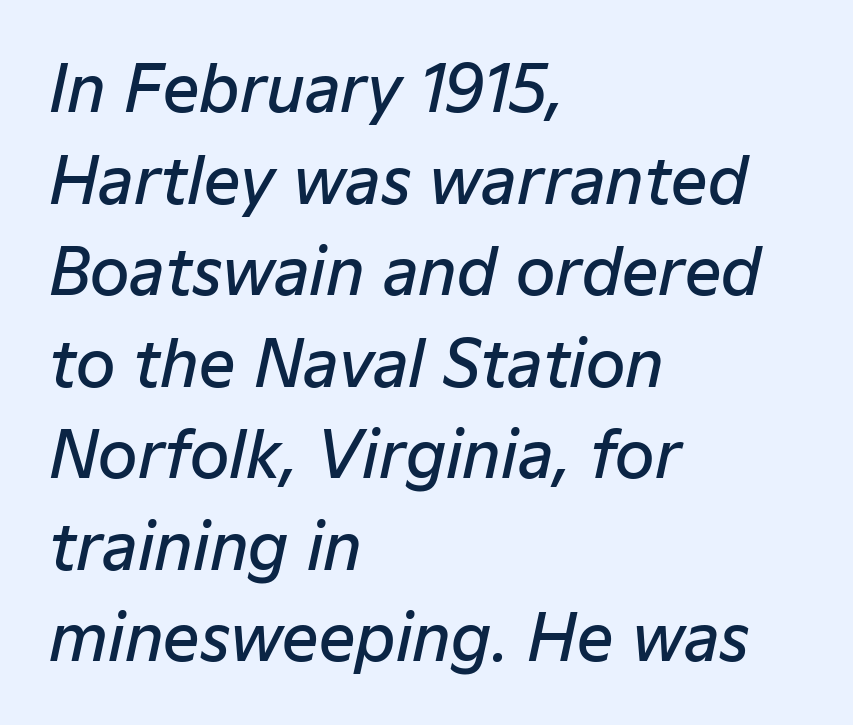
This is oblique type, the kind used for emphasis or titles. Students, observe: this is what conventionally led text looks like. Caption: multi-line text, flush left, ragged right. Think of a printed novel: that variable character pitch is what you see here. Just letters on the line, the space beneath them empty. A typesetter would call this zero additional tracking.
